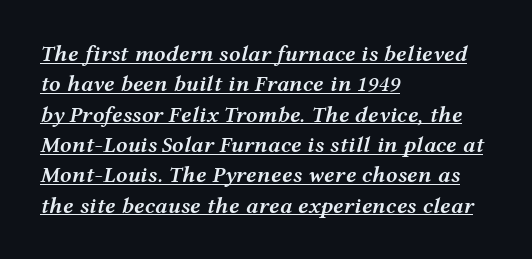
Q: Is the text bold? A: Semi-bold.
Q: Is the text italic (slanted)? A: Yes, it leans right by about 12 degrees.
Q: Is the text underlined? A: Yes.
Q: How is the paragraph aligned? A: Left-aligned.
Q: Is the spacing between letters normal or unusually wide? A: Normal.
Q: Is the spacing between lines tight, normal or loose? A: Normal.
